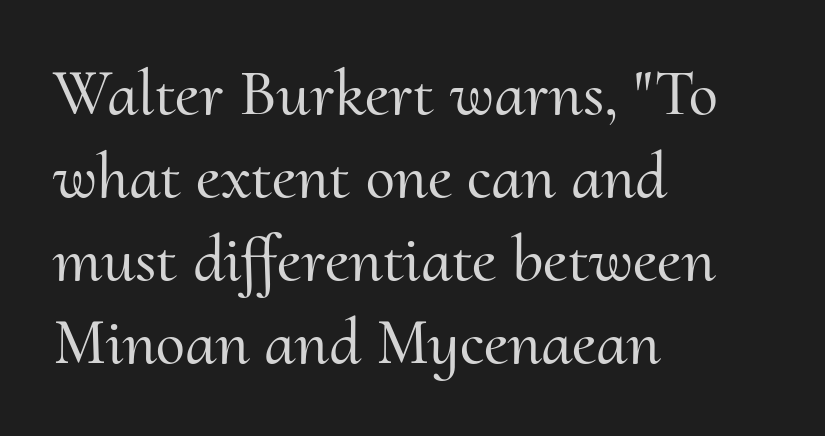
The specimen omits any rule beneath the text block's lines. The rendering shows small feet on the letterforms — a serif design. The letterforms sit shoulder to shoulder at normal distance. Is the block centered? No — it sits flush against the left margin.
